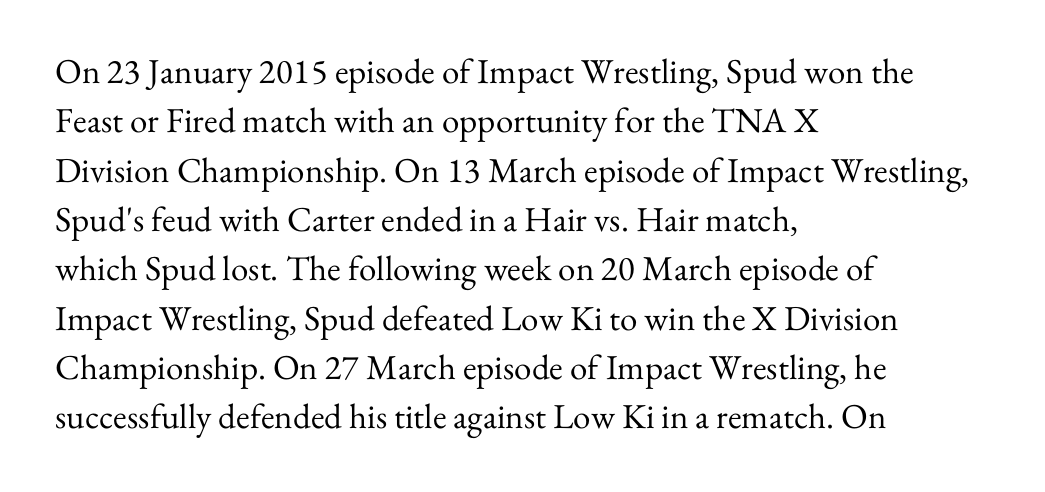
Short and long lines alike share a common starting point at left. These lines are rendered in a variable-pitch font. This sample uses an upright cut, with every glyph sitting square on the baseline. The lines sit at an ordinary, default distance from one another. How are the letters spaced? Ordinarily, with no added tracking. The glyphs are unaccompanied by any horizontal stroke below them.
